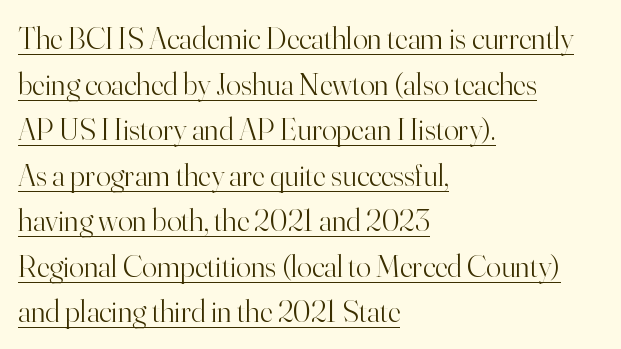
Q: Is the text bold? A: No.
Q: Is the text italic (slanted)? A: No, it is upright.
Q: Is the typeface a serif or a sans-serif typeface? A: Serif.
Q: Is the text underlined? A: Yes.
Q: How is the paragraph aligned? A: Left-aligned.
Q: Is the spacing between letters normal or unusually wide? A: Normal.
Q: Is the spacing between lines tight, normal or loose? A: Normal.
Q: Width (condensed, normal, or wide)? A: Normal.
Q: Stroke contrast? A: High.
Q: x-height? A: Small.
Q: Monospaced? A: No.
